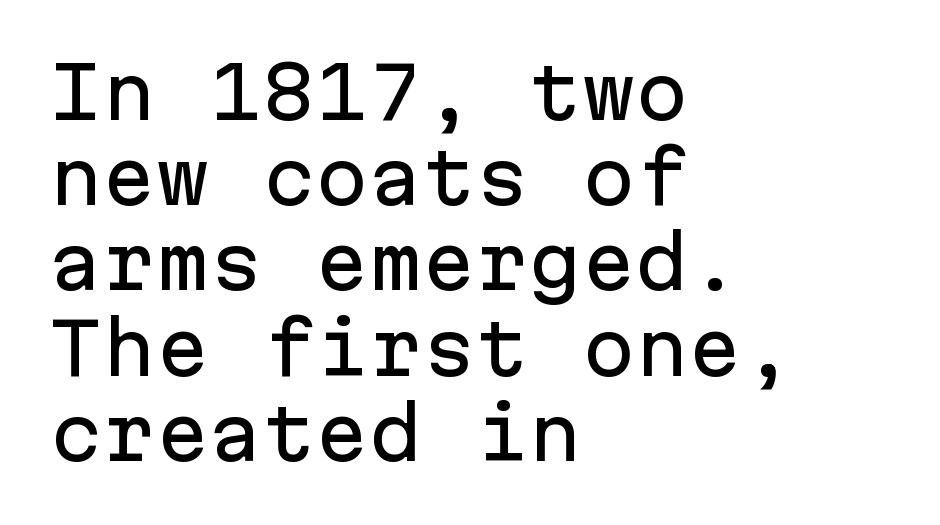
This sample uses a sans-serif face. Do the characters align in a grid? Yes, the font is monospaced. Letters rest on an invisible, unmarked baseline. How are the letters spaced? Ordinarily, with no added tracking. If you drew a ruler down the left edge, every line would touch it.
